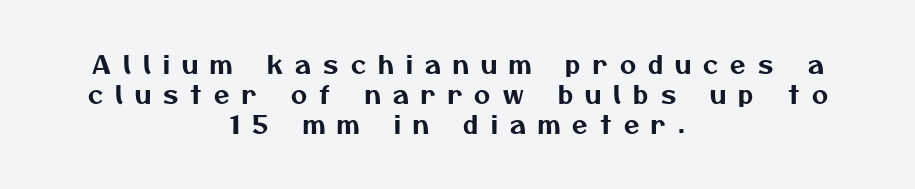
The image shows 25 px text type; set centered, line spacing 1.2x, unusually wide letter spacing (+0.49 em), not underlined.
